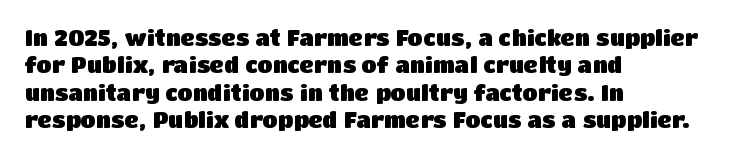
Q: Is the text bold? A: Yes.
Q: Is the text italic (slanted)? A: No, it is upright.
Q: Is the text underlined? A: No.
Q: How is the paragraph aligned? A: Left-aligned.
Q: Is the spacing between letters normal or unusually wide? A: Normal.
Q: Is the spacing between lines tight, normal or loose? A: Normal.
